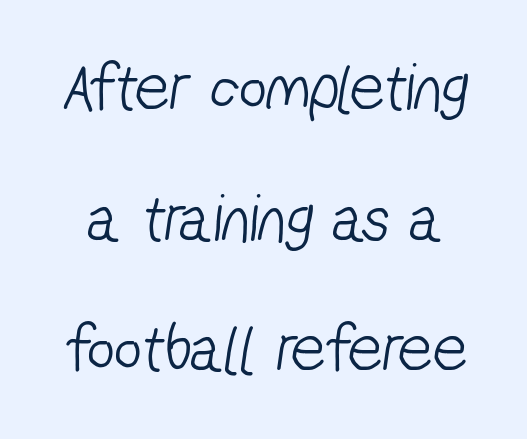
Q: Is the text bold? A: No.
Q: Is the typeface a serif or a sans-serif typeface? A: Sans-serif.
Q: Is the text underlined? A: No.
Q: Is the spacing between letters normal or unusually wide? A: Normal.
Q: Is the spacing between lines tight, normal or loose? A: Loose.
Q: Width (condensed, normal, or wide)? A: Condensed.
Q: Stroke contrast? A: Low.
Q: x-height? A: Medium.
Q: Monospaced? A: No.
